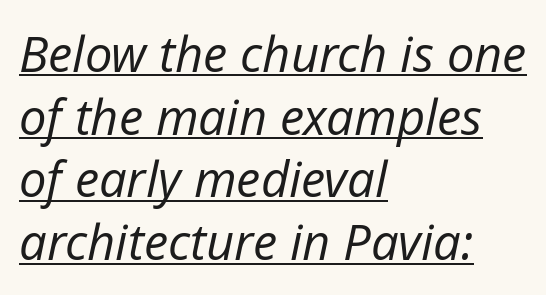
A typesetter would call this zero additional tracking. The text block is weighted toward the left margin, trailing off unevenly rightward. A light-to-regular cut is what we see here. The face used here is proportionally spaced, like ordinary book or web type. Honestly, the underline is the first thing you notice here.
